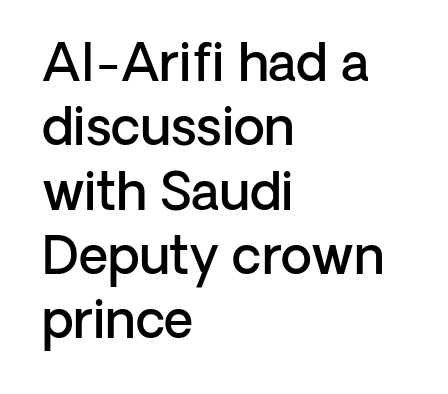
Q: Is the text bold? A: Semi-bold.
Q: Is the text italic (slanted)? A: No, it is upright.
Q: Is the typeface a serif or a sans-serif typeface? A: Sans-serif.
Q: Is the text underlined? A: No.
Q: How is the paragraph aligned? A: Left-aligned.
Q: Is the spacing between letters normal or unusually wide? A: Normal.
Q: Is the spacing between lines tight, normal or loose? A: Normal.
Q: Width (condensed, normal, or wide)? A: Normal.
Q: Stroke contrast? A: Low.
Q: x-height? A: Medium.
Q: Monospaced? A: No.
